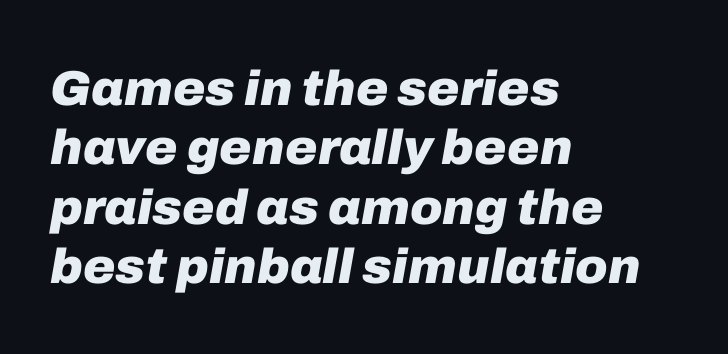
{"italic": "yes", "lean": "right", "slant_degrees": 10, "bold": "yes", "weight": "heavy", "width": "normal", "stroke_contrast": "low", "x_height": "medium", "monospaced": "no", "underline": "no", "align": "left", "line_spacing_ratio": 1.21, "letter_spacing": "normal", "letter_spacing_em": 0.0, "glyph_px": 49}
